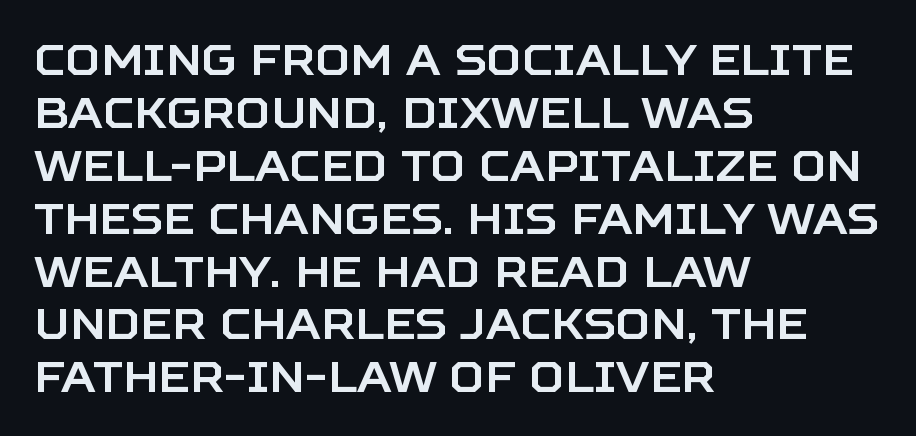
Q: Is the text italic (slanted)? A: No, it is upright.
Q: Is the typeface a serif or a sans-serif typeface? A: Sans-serif.
Q: Is the text underlined? A: No.
Q: How is the paragraph aligned? A: Left-aligned.
Q: Is the spacing between letters normal or unusually wide? A: Normal.
Q: Width (condensed, normal, or wide)? A: Normal.
Q: Stroke contrast? A: Low.
Q: x-height? A: Large.
Q: Monospaced? A: No.
